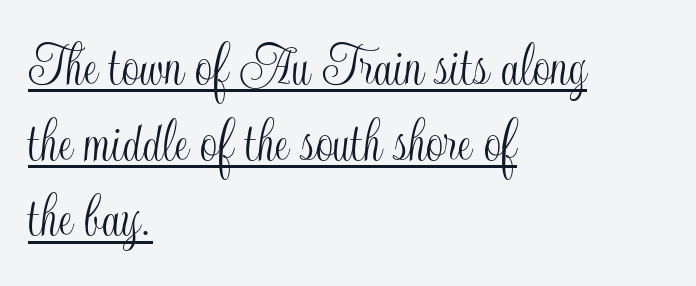
Q: Is the text italic (slanted)? A: Yes.
Q: Is the text underlined? A: Yes.
Q: How is the paragraph aligned? A: Left-aligned.
Q: Is the spacing between letters normal or unusually wide? A: Normal.
Q: Width (condensed, normal, or wide)? A: Condensed.
Q: x-height? A: Small.
Q: Monospaced? A: No.
